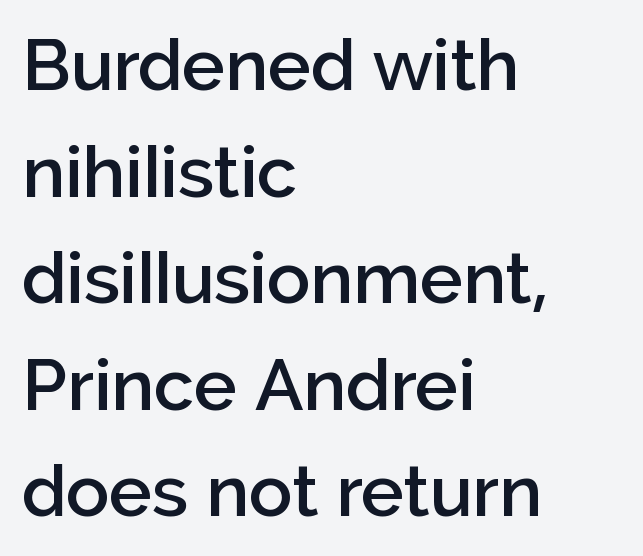
The image shows 72 px semibold sans-serif type, upright; set left-aligned, normal line spacing (1.48x), normal letter spacing, not underlined; low stroke contrast and a medium x-height.
